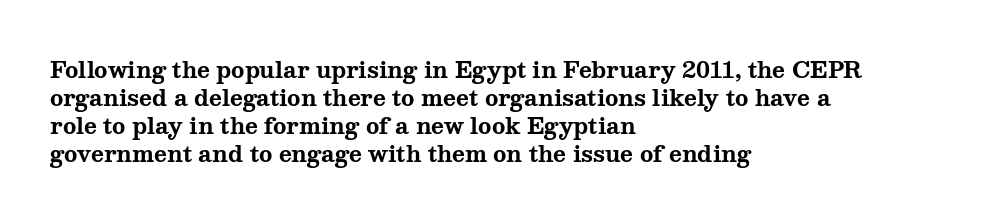
The axis of the letterforms is exactly vertical. Leftover space on each line is placed entirely after the last word. Each row of text sits above clean, open space. Students, note that the glyphs here touch the page at normal intervals.
